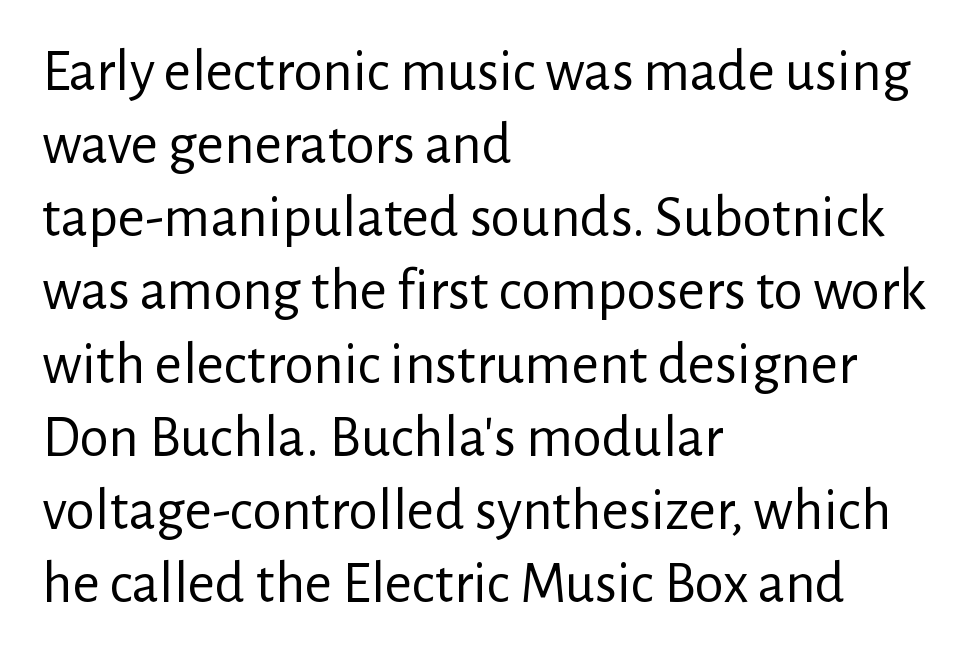
The image shows 59 px regular-weight sans-serif type, upright; set left-aligned, line spacing 1.24x, normal letter spacing, not underlined; low stroke contrast and a medium x-height.
